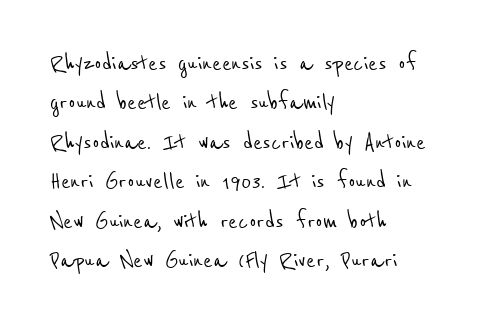
{"serif": "no", "width": "condensed", "stroke_contrast": "low", "x_height": "medium", "monospaced": "no", "underline": "no", "align": "left", "line_spacing": "normal", "line_spacing_ratio": 1.41, "letter_spacing": "normal", "letter_spacing_em": 0.0, "glyph_px": 28}
